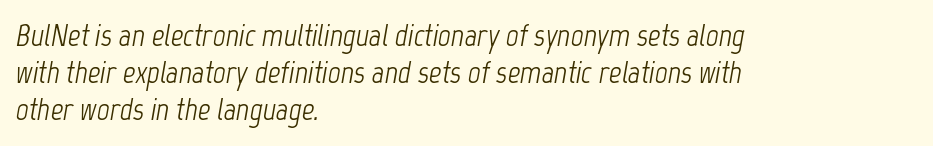
Q: Is the text bold? A: No.
Q: Is the text italic (slanted)? A: Yes, it leans right by about 12 degrees.
Q: Is the text underlined? A: No.
Q: How is the paragraph aligned? A: Left-aligned.
Q: Is the spacing between letters normal or unusually wide? A: Normal.
Q: Width (condensed, normal, or wide)? A: Condensed.
Q: Stroke contrast? A: Low.
Q: x-height? A: Medium.
Q: Monospaced? A: No.
